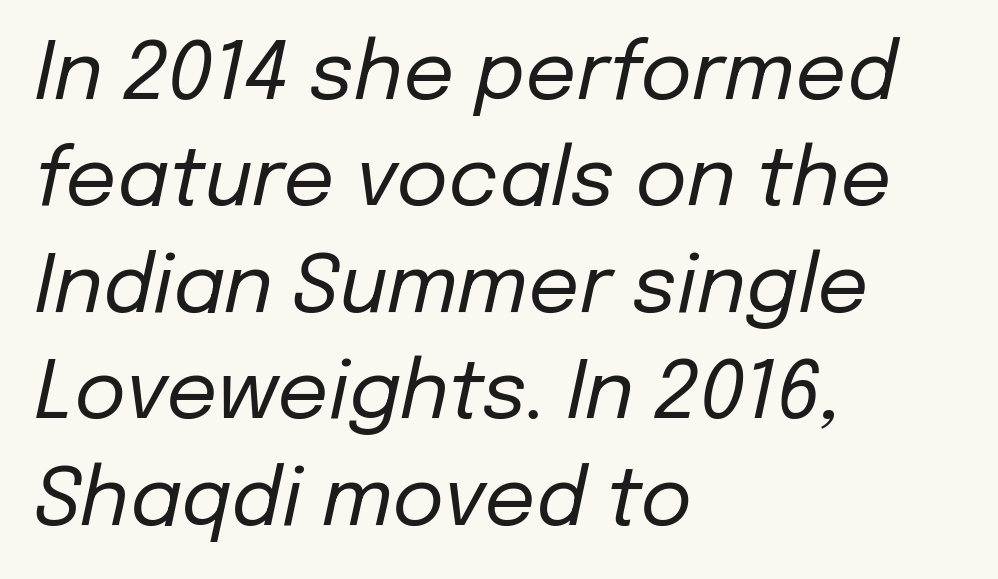
An italicized treatment has been applied to the whole sample. The face used here is proportionally spaced, like ordinary book or web type. The foot of each line stays bare and open. Reading down the block, your eye returns to a fixed left position each line. These lines keep a tight, regular rhythm from letter to letter.
